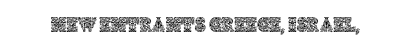
{"italic": "no", "underline": "no", "letter_spacing": "normal", "letter_spacing_em": 0.0, "glyph_px": 21}
